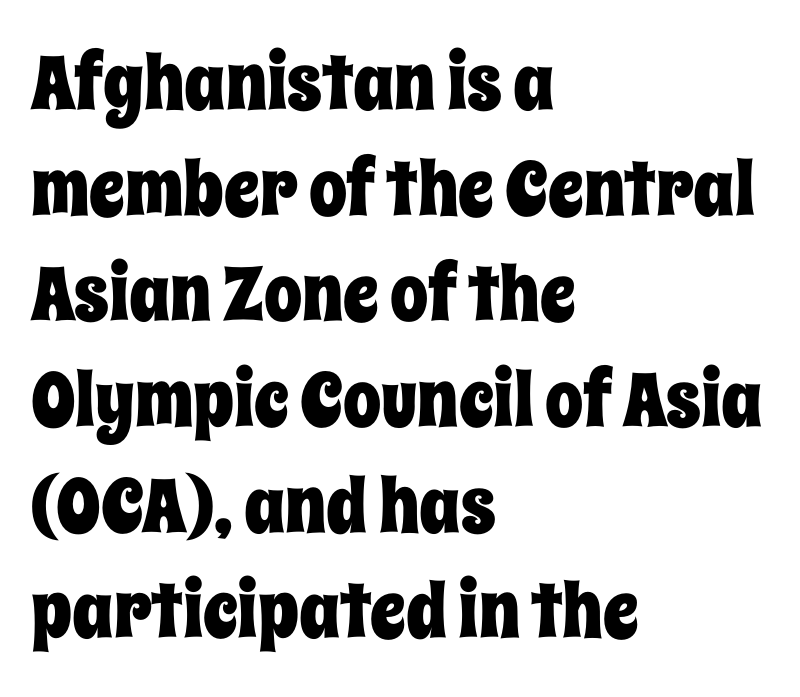
Every stem runs plumb, perpendicular to the baseline. Compared with typical body copy, the letter spacing here is the same. The rag falls on the right side of this text block. Regular leading. Clear beneath every line of the passage.
